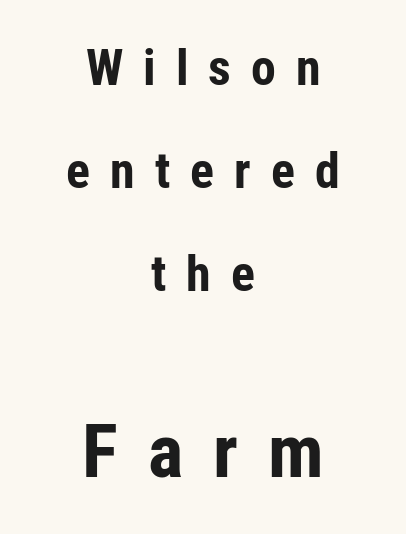
{"serif": "no", "italic": "no", "bold": "yes", "weight": "bold", "width": "condensed", "stroke_contrast": "low", "x_height": "medium", "monospaced": "no", "underline": "no", "align": "center", "line_spacing": "loose", "line_spacing_ratio": 2.06, "letter_spacing": "wide", "letter_spacing_em": 0.4, "larger_block": "second", "size_ratio": 1.5, "glyph_px": 75}
